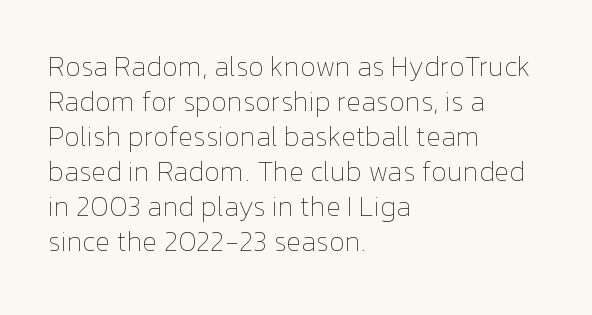
Q: Is the text bold? A: No.
Q: Is the text italic (slanted)? A: No, it is upright.
Q: Is the text underlined? A: No.
Q: How is the paragraph aligned? A: Left-aligned.
Q: Is the spacing between letters normal or unusually wide? A: Normal.
Q: Is the spacing between lines tight, normal or loose? A: Normal.
Q: Width (condensed, normal, or wide)? A: Normal.
Q: Stroke contrast? A: Low.
Q: x-height? A: Medium.
Q: Monospaced? A: No.
